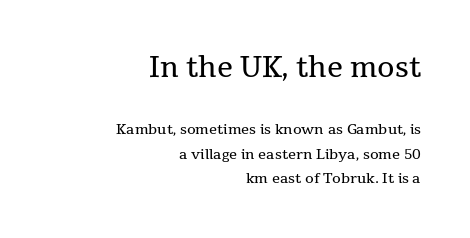
Q: Is the text bold? A: No.
Q: Is the text italic (slanted)? A: No, it is upright.
Q: Is the typeface a serif or a sans-serif typeface? A: Serif.
Q: Is the text underlined? A: No.
Q: How is the paragraph aligned? A: Right-aligned.
Q: Is the spacing between letters normal or unusually wide? A: Normal.
Q: Which block of text is set in a larger size, the first (top) or the second (bottom)? A: The first (top) one.
Q: Width (condensed, normal, or wide)? A: Normal.
Q: Stroke contrast? A: Medium.
Q: x-height? A: Medium.
Q: Monospaced? A: No.
